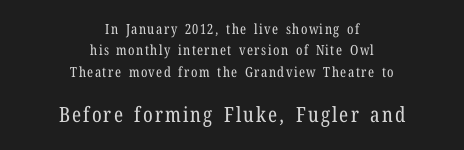
Q: Is the text bold? A: No.
Q: Is the text italic (slanted)? A: No, it is upright.
Q: Is the text underlined? A: No.
Q: How is the paragraph aligned? A: Centered.
Q: Is the spacing between lines tight, normal or loose? A: Normal.
Q: Which block of text is set in a larger size, the first (top) or the second (bottom)? A: The second (bottom) one.
